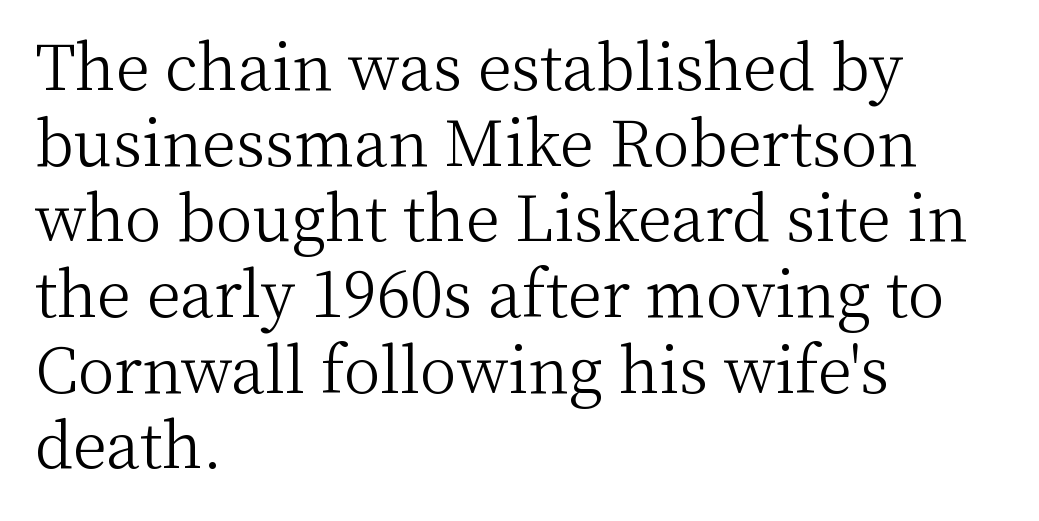
Looks like regular typesetting: each glyph gets only the width it needs. This sample uses a serif face. This rendering leaves character spacing at its baseline value. A student would call this left alignment; a typographer would say flush left, rag right. This is the regular roman posture of the typeface.
